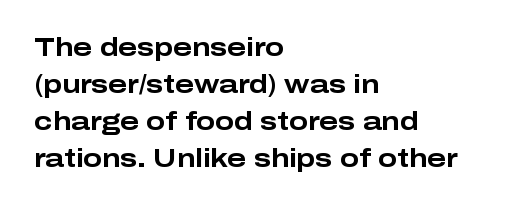
Horizontally, the lines are justified to the leading edge only. These words are printed bold, with thick strokes throughout. These lines sit exactly where default settings would place them. Every character sits straight up, as roman type does. Beneath every word, the page is bare.
